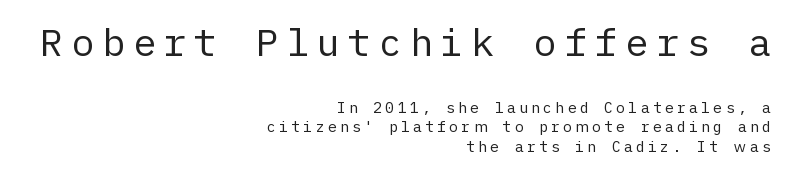
The image shows 38 px regular-weight sans-serif type, upright; set right-aligned, normal line spacing (1.3x), unusually wide letter spacing (+0.21 em), not underlined; the first (top) block is 2.53x larger; low stroke contrast and a medium x-height.
